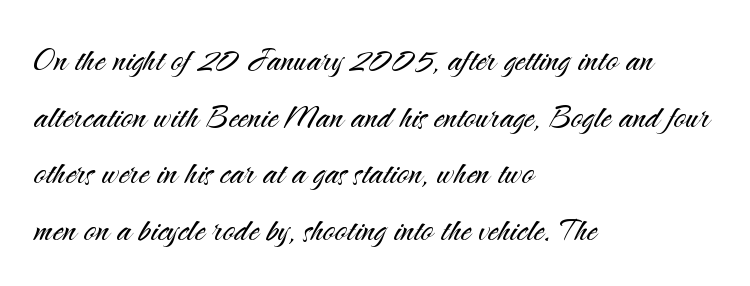
One glance says typical: line gaps are just what's usual. On a weight scale, this lands at 450 or below. The passage shown is typed in a proportional face where columns would drift. Short note: letters normally spaced.
